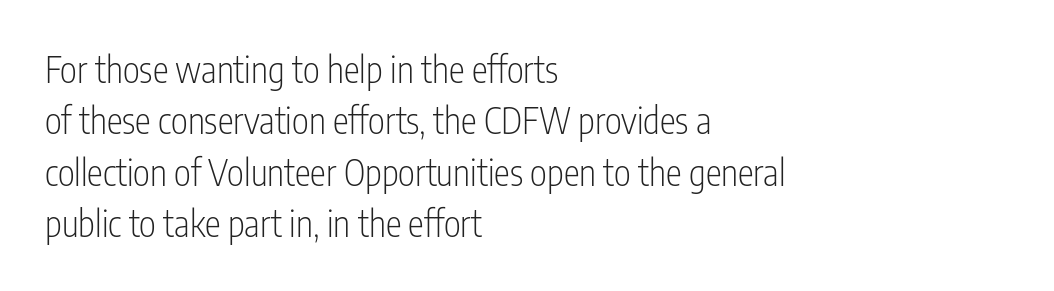
{"serif": "no", "italic": "no", "bold": "no", "weight": "light", "width": "condensed", "stroke_contrast": "low", "x_height": "medium", "monospaced": "no", "underline": "no", "align": "left", "line_spacing": "normal", "line_spacing_ratio": 1.43, "letter_spacing": "normal", "letter_spacing_em": 0.0, "glyph_px": 36}
